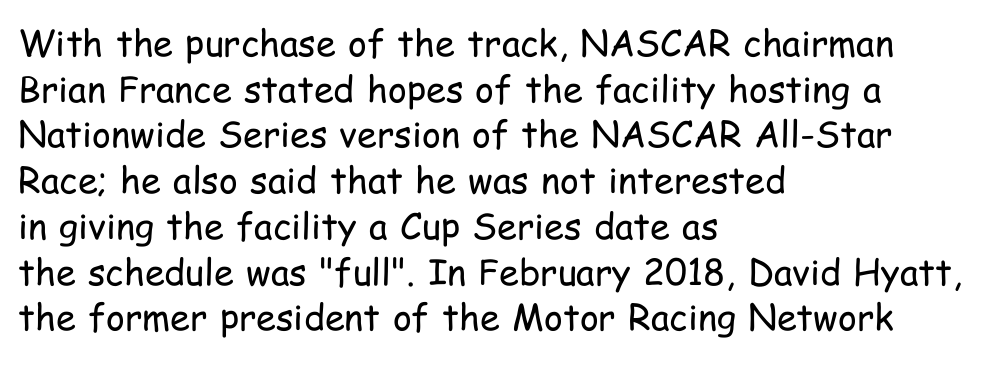
The image shows 36 px regular-weight, condensed sans-serif type, upright; set left-aligned, normal line spacing (1.27x), normal letter spacing, not underlined; low stroke contrast and a medium x-height.
